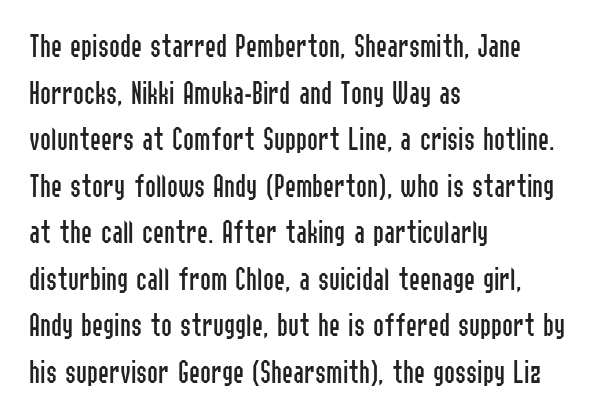
Regular leading. Every row of glyphs begins at an identical x-position on the left. Each row of text sits above clean, open space. This sample uses plain, unmodified letter spacing.
